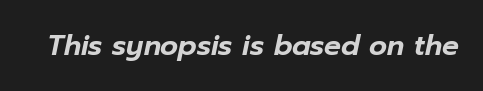
The image shows 28 px text type, italic (leaning right); set normal letter spacing, not underlined; low stroke contrast and a medium x-height.
